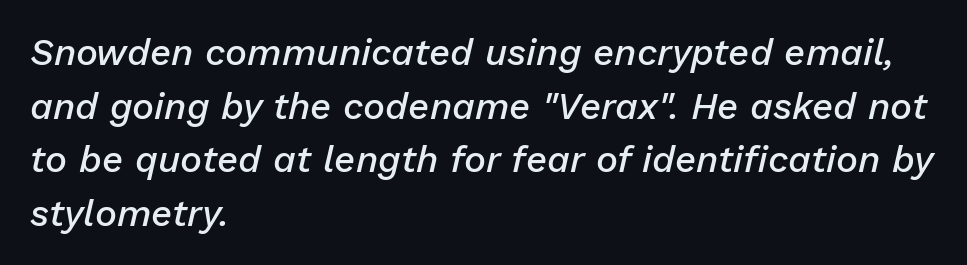
Q: Is the text bold? A: Semi-bold.
Q: Is the text italic (slanted)? A: Yes, it leans right by about 13 degrees.
Q: Is the text underlined? A: No.
Q: How is the paragraph aligned? A: Left-aligned.
Q: Is the spacing between letters normal or unusually wide? A: Normal.
Q: Is the spacing between lines tight, normal or loose? A: Normal.
Q: Width (condensed, normal, or wide)? A: Normal.
Q: Stroke contrast? A: Low.
Q: x-height? A: Medium.
Q: Monospaced? A: No.
